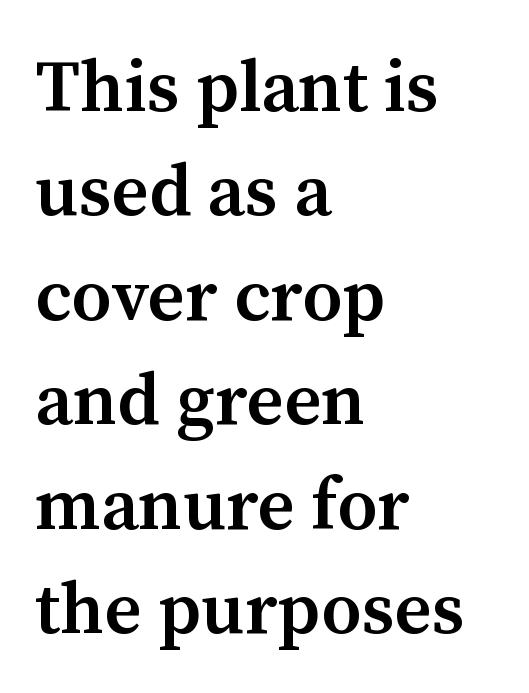
You can tell it's not italic because the verticals are truly vertical. The characters display serif detailing at their extremities. Underlining? Definitely not there. Characters follow at the spacing the type designer built in. The ragged edge is on the right, which tells us the setting is flush left. Typesetter's note: demi weight, one step under bold.
